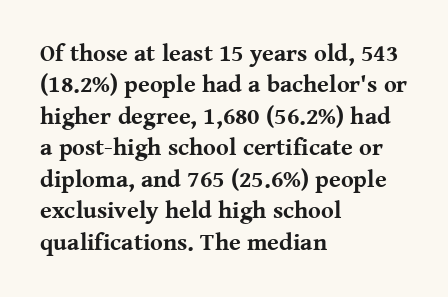
The image shows 24 px bold type, upright; set left-aligned, normal line spacing (1.31x), normal letter spacing, not underlined.
